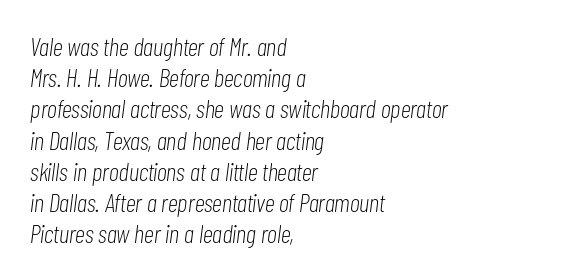
Nobody drew a line under any word here. Heaviness? Minimal to ordinary, like unemphasized prose. Nothing unusual about the tracking: characters are spaced as the font intends. Each line starts at the same left margin while the right side varies. Italic: yes, the glyphs are oblique.
